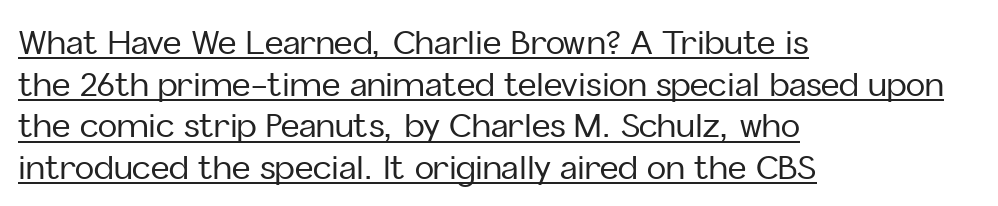
Q: Is the text italic (slanted)? A: No, it is upright.
Q: Is the typeface a serif or a sans-serif typeface? A: Sans-serif.
Q: Is the text underlined? A: Yes.
Q: How is the paragraph aligned? A: Left-aligned.
Q: Is the spacing between letters normal or unusually wide? A: Normal.
Q: Is the spacing between lines tight, normal or loose? A: Normal.
Q: Width (condensed, normal, or wide)? A: Normal.
Q: Stroke contrast? A: Low.
Q: x-height? A: Medium.
Q: Monospaced? A: No.
